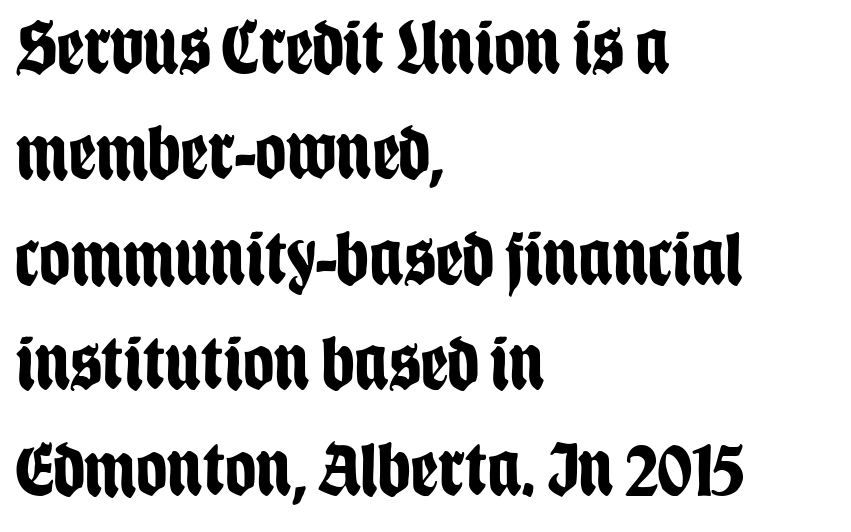
Weight: bold. The ragged edge is on the right, which tells us the setting is flush left. Any mark beneath the type? The region is blank. Caption: standard tracking, unaltered.
